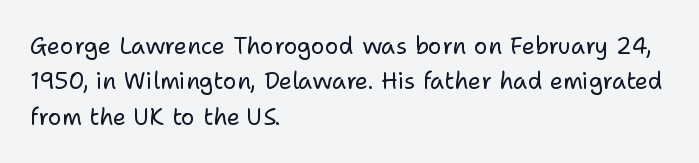
{"italic": "no", "bold": "no", "underline": "no", "align": "left", "line_spacing": "normal", "line_spacing_ratio": 1.54, "letter_spacing": "normal", "letter_spacing_em": 0.0, "glyph_px": 23}
